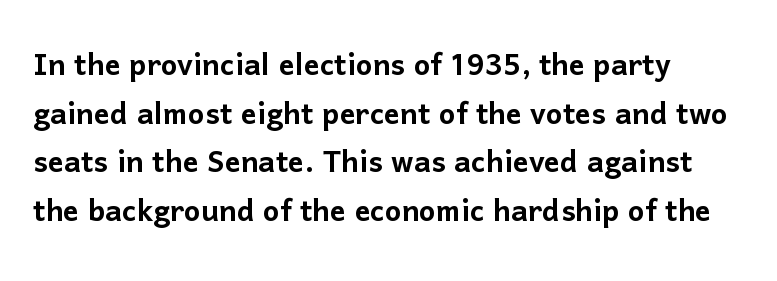
The image shows 39 px sans-serif type, upright; set left-aligned, normal line spacing (1.25x), normal letter spacing, not underlined; low stroke contrast and a medium x-height.
